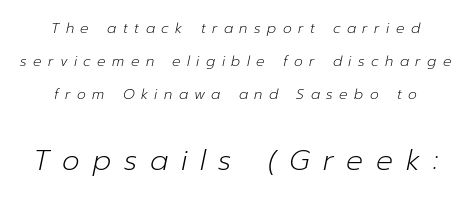
Q: Is the text bold? A: No.
Q: Is the text italic (slanted)? A: Yes, it leans right by about 12 degrees.
Q: Is the text underlined? A: No.
Q: How is the paragraph aligned? A: Centered.
Q: Is the spacing between letters normal or unusually wide? A: Unusually wide.
Q: Is the spacing between lines tight, normal or loose? A: Loose.
Q: Which block of text is set in a larger size, the first (top) or the second (bottom)? A: The second (bottom) one.
Q: Width (condensed, normal, or wide)? A: Normal.
Q: Stroke contrast? A: Low.
Q: x-height? A: Medium.
Q: Monospaced? A: No.
